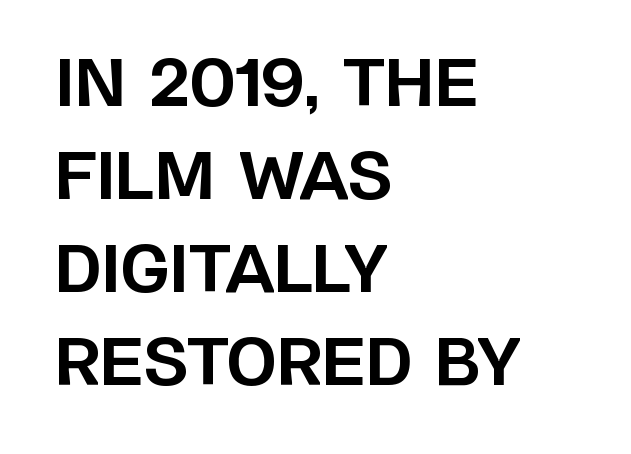
The image shows 65 px bold sans-serif type, upright; set left-aligned, normal line spacing (1.43x), normal letter spacing, not underlined; low stroke contrast and a large x-height.
